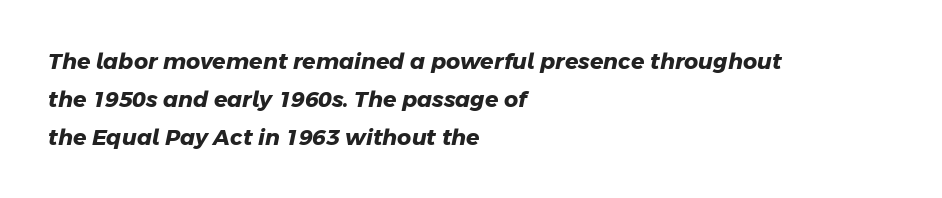
How heavy is the stroke? Heavy — this is a bold. Plain, unruled lines of type. This rendering leaves character spacing at its baseline value. These lines are set flush left with a ragged right edge.
